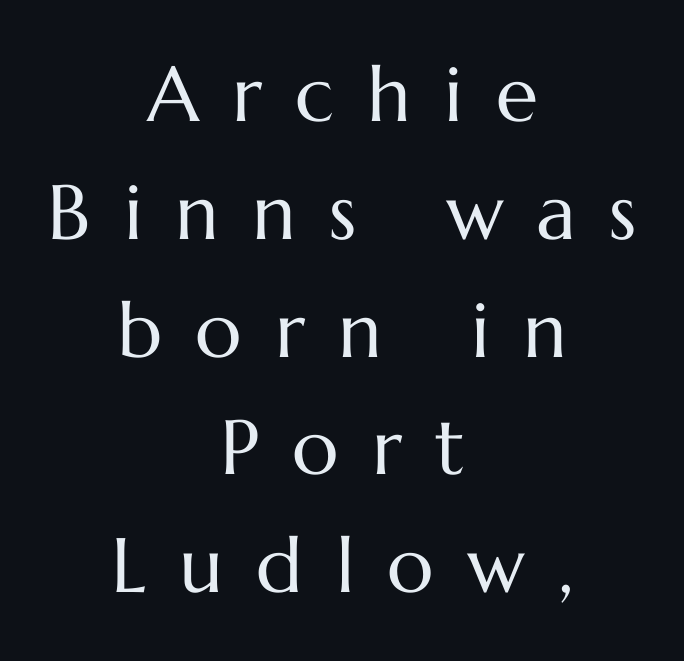
The image shows 77 px regular-weight type, upright; set centered, normal line spacing (1.53x), unusually wide letter spacing (+0.43 em), not underlined; medium stroke contrast and a medium x-height.
